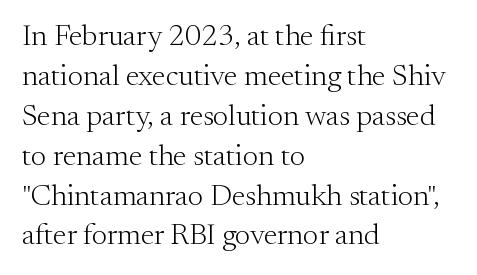
Q: Is the text bold? A: No.
Q: Is the text italic (slanted)? A: No, it is upright.
Q: Is the typeface a serif or a sans-serif typeface? A: Serif.
Q: Is the text underlined? A: No.
Q: How is the paragraph aligned? A: Left-aligned.
Q: Is the spacing between letters normal or unusually wide? A: Normal.
Q: Is the spacing between lines tight, normal or loose? A: Normal.
Q: Width (condensed, normal, or wide)? A: Normal.
Q: Stroke contrast? A: Medium.
Q: x-height? A: Small.
Q: Monospaced? A: No.
